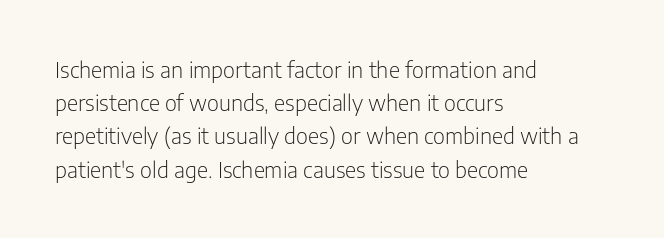
The image shows 22 px text type, upright; set left-aligned, normal line spacing (1.51x), normal letter spacing, not underlined.
